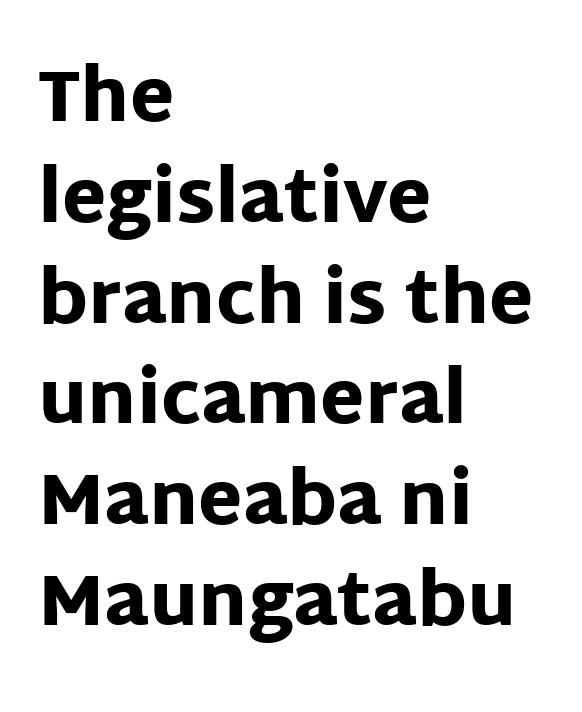
{"serif": "no", "italic": "no", "bold": "yes", "weight": "heavy", "width": "normal", "stroke_contrast": "low", "x_height": "large", "monospaced": "no", "underline": "no", "align": "left", "line_spacing": "normal", "line_spacing_ratio": 1.4, "letter_spacing": "normal", "letter_spacing_em": 0.0, "glyph_px": 72}
